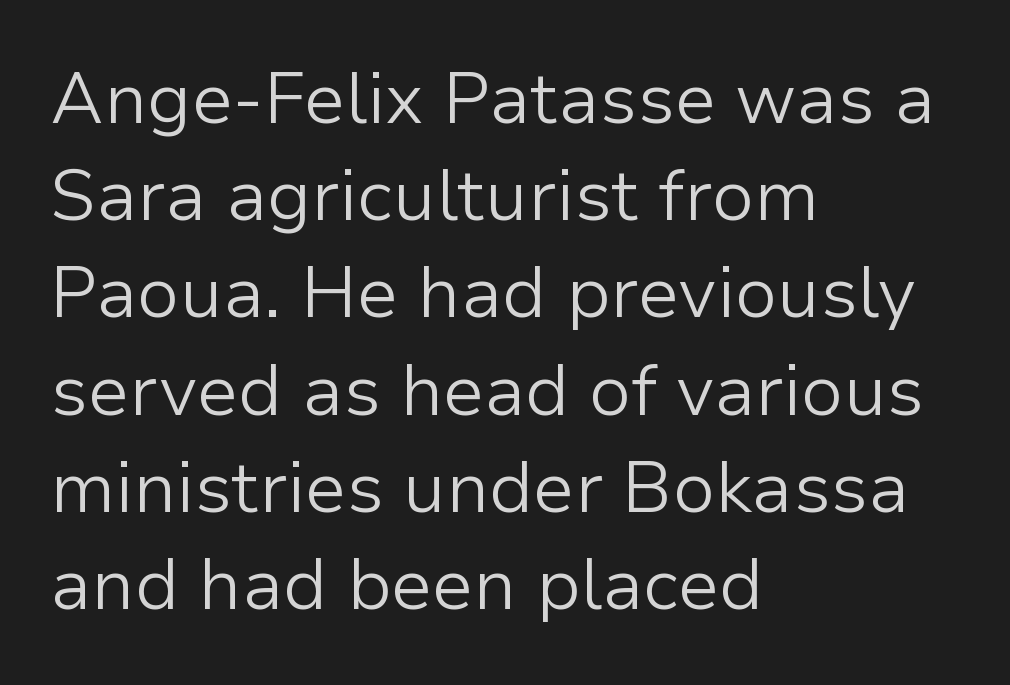
Regular leading. Varying glyph widths throughout — classic text-font behaviour. Does extra space separate the letters? No, they use regular spacing. Nope, not italic — everything's standing straight. The passage is arranged the way most books set body copy — flush left. The glyphs in this specimen are sans serif.
